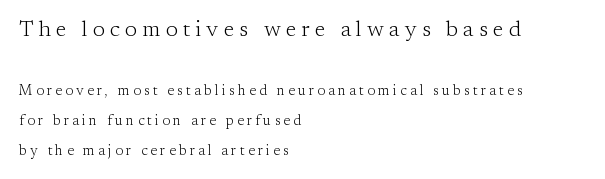
{"italic": "no", "bold": "no", "underline": "no", "align": "left", "line_spacing": "loose", "line_spacing_ratio": 2.15, "letter_spacing": "wide", "letter_spacing_em": 0.23, "larger_block": "first", "size_ratio": 1.57, "glyph_px": 22}
